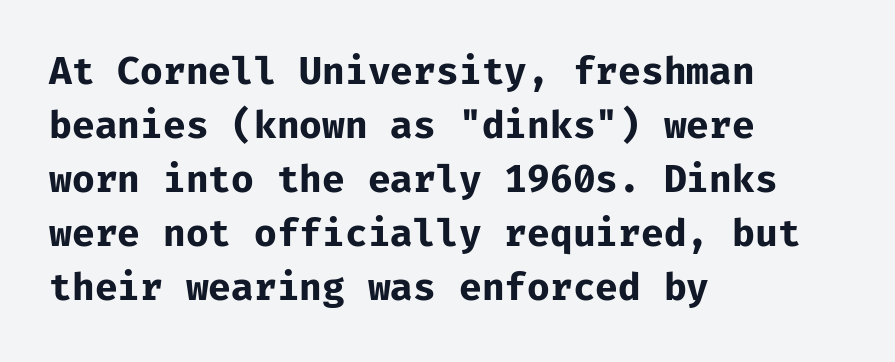
All the whitespace from short lines collects on the right. What's the leading like? Ordinary, nothing unusual. Letters rest on an invisible, unmarked baseline. Monospaced: the letters line up in strict vertical columns.
